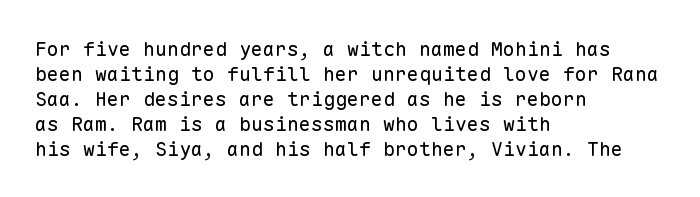
{"italic": "no", "bold": "no", "underline": "no", "align": "left", "line_spacing": "normal", "line_spacing_ratio": 1.25, "letter_spacing": "normal", "letter_spacing_em": 0.0, "glyph_px": 20}
